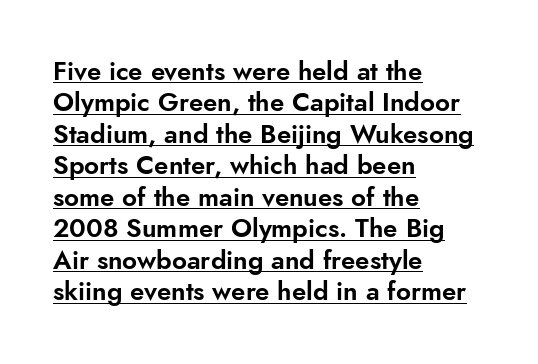
{"italic": "no", "underline": "yes", "align": "left", "line_spacing_ratio": 1.21, "letter_spacing": "normal", "letter_spacing_em": 0.0, "glyph_px": 26}
